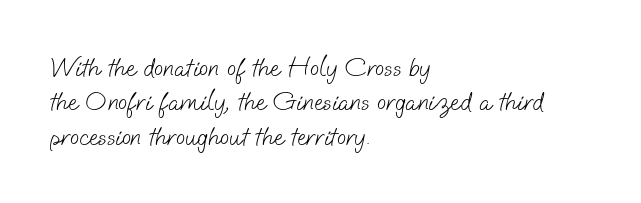
Q: Is the text bold? A: No.
Q: Is the text underlined? A: No.
Q: How is the paragraph aligned? A: Left-aligned.
Q: Is the spacing between letters normal or unusually wide? A: Normal.
Q: Is the spacing between lines tight, normal or loose? A: Normal.
